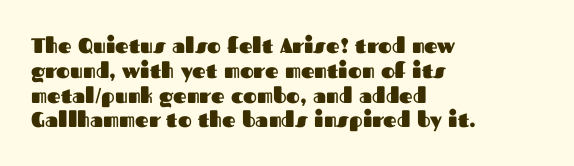
{"italic": "no", "bold": "yes", "underline": "no", "align": "left", "line_spacing_ratio": 1.18, "letter_spacing": "normal", "letter_spacing_em": 0.0, "glyph_px": 21}
